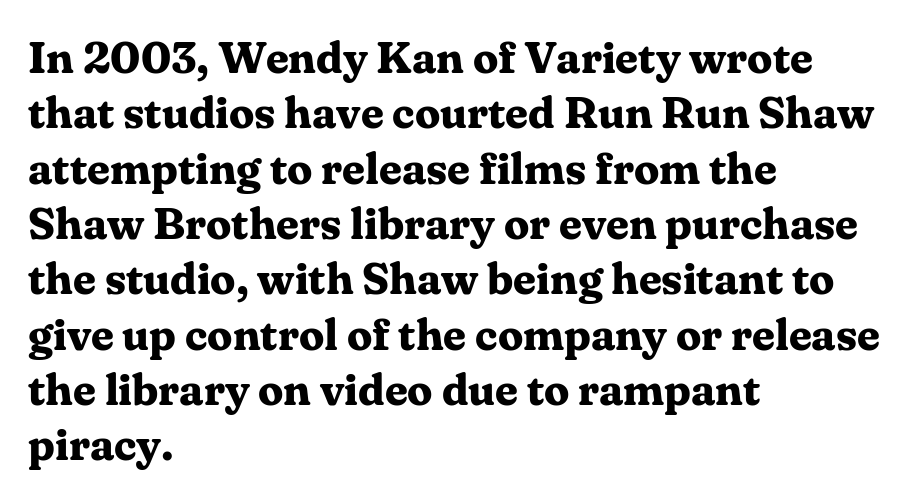
Letter spacing: default. The face used here has the dense, thick strokes of a bold. Examine the stroke ends and you'll spot serifs. These lines are rendered in a variable-pitch font. Does the copy run flush right? No — it runs flush left.
